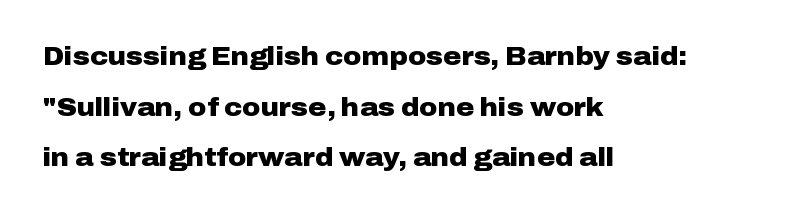
{"italic": "no", "bold": "yes", "underline": "no", "align": "left", "line_spacing": "loose", "line_spacing_ratio": 2.03, "letter_spacing": "normal", "letter_spacing_em": 0.0, "glyph_px": 25}
